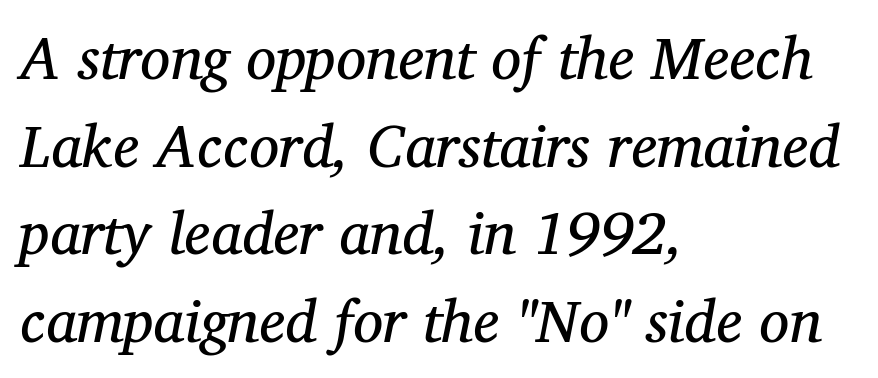
Q: Is the text bold? A: No.
Q: Is the text italic (slanted)? A: Yes, it leans right by about 12 degrees.
Q: Is the typeface a serif or a sans-serif typeface? A: Serif.
Q: Is the text underlined? A: No.
Q: How is the paragraph aligned? A: Left-aligned.
Q: Is the spacing between letters normal or unusually wide? A: Normal.
Q: Is the spacing between lines tight, normal or loose? A: Normal.
Q: Width (condensed, normal, or wide)? A: Normal.
Q: Stroke contrast? A: Medium.
Q: x-height? A: Medium.
Q: Monospaced? A: No.
